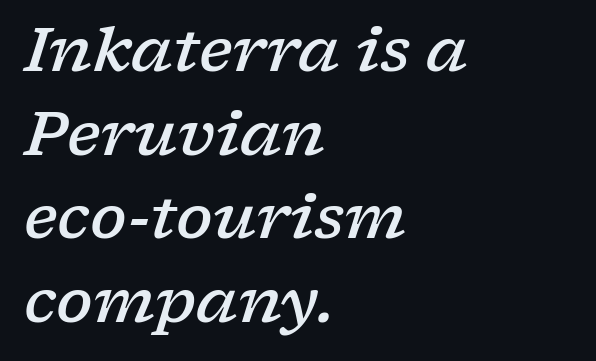
{"serif": "yes", "italic": "yes", "lean": "right", "slant_degrees": 17, "bold": "semi", "weight": "semibold", "width": "wide", "stroke_contrast": "low", "x_height": "medium", "monospaced": "no", "underline": "no", "align": "left", "line_spacing": "normal", "line_spacing_ratio": 1.37, "letter_spacing": "normal", "letter_spacing_em": 0.0, "glyph_px": 61}
